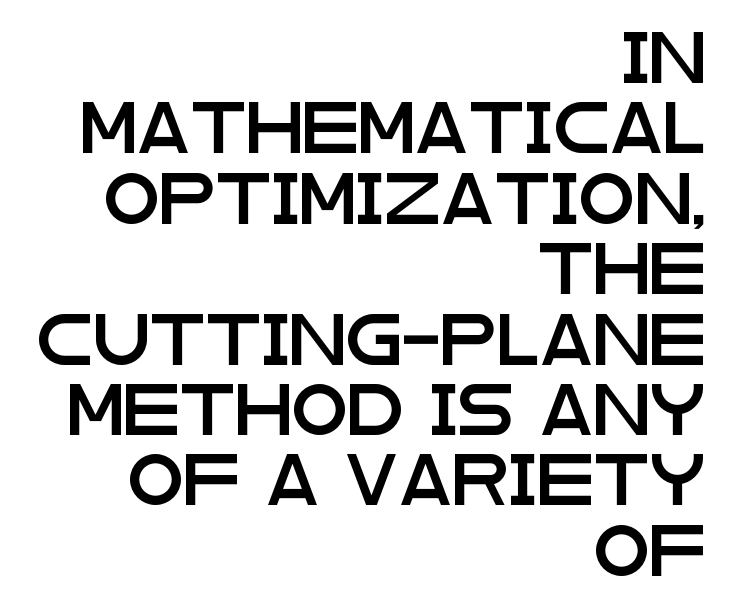
{"serif": "no", "italic": "no", "width": "wide", "stroke_contrast": "low", "x_height": "large", "monospaced": "no", "underline": "no", "align": "right", "line_spacing": "normal", "line_spacing_ratio": 1.38, "letter_spacing": "normal", "letter_spacing_em": 0.0, "glyph_px": 51}
